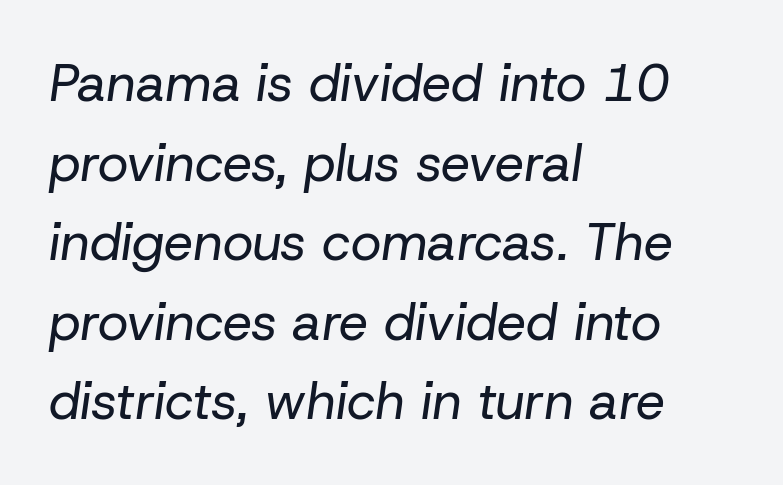
{"italic": "yes", "lean": "right", "slant_degrees": 8, "bold": "no", "weight": "regular", "width": "normal", "stroke_contrast": "low", "x_height": "medium", "monospaced": "no", "underline": "no", "align": "left", "line_spacing": "normal", "line_spacing_ratio": 1.53, "letter_spacing": "normal", "letter_spacing_em": 0.0, "glyph_px": 52}
